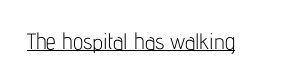
The image shows 22 px text type, upright; set normal letter spacing, underlined.
